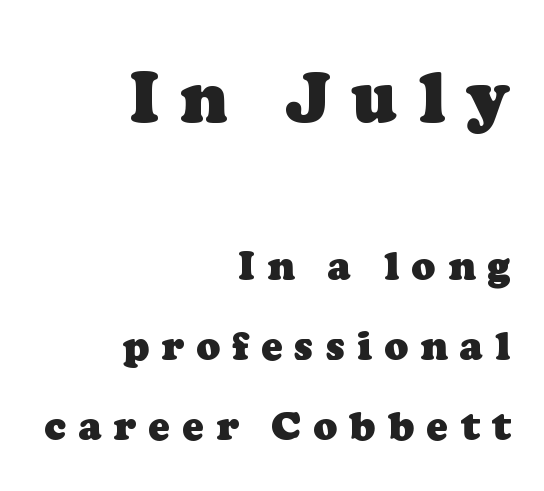
Q: Is the text bold? A: Yes.
Q: Is the typeface a serif or a sans-serif typeface? A: Serif.
Q: Is the text underlined? A: No.
Q: How is the paragraph aligned? A: Right-aligned.
Q: Is the spacing between letters normal or unusually wide? A: Unusually wide.
Q: Is the spacing between lines tight, normal or loose? A: Loose.
Q: Which block of text is set in a larger size, the first (top) or the second (bottom)? A: The first (top) one.
Q: Width (condensed, normal, or wide)? A: Normal.
Q: Stroke contrast? A: Low.
Q: x-height? A: Medium.
Q: Monospaced? A: No.
